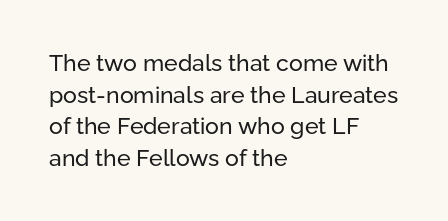
{"italic": "no", "bold": "no", "underline": "no", "align": "left", "line_spacing": "normal", "line_spacing_ratio": 1.38, "letter_spacing": "normal", "letter_spacing_em": 0.0, "glyph_px": 23}
